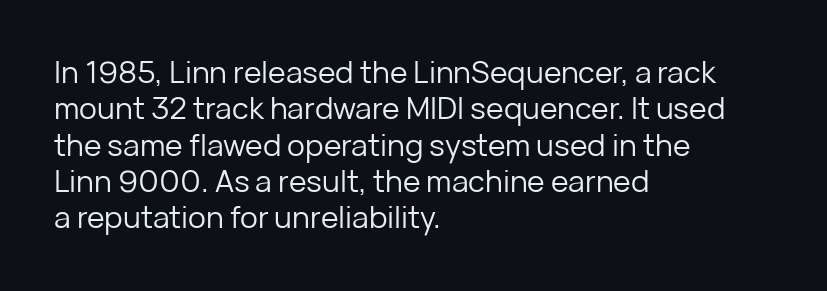
Q: Is the text bold? A: No.
Q: Is the text italic (slanted)? A: No, it is upright.
Q: Is the typeface a serif or a sans-serif typeface? A: Sans-serif.
Q: Is the text underlined? A: No.
Q: How is the paragraph aligned? A: Left-aligned.
Q: Is the spacing between letters normal or unusually wide? A: Normal.
Q: Width (condensed, normal, or wide)? A: Normal.
Q: Stroke contrast? A: Low.
Q: x-height? A: Medium.
Q: Monospaced? A: No.
